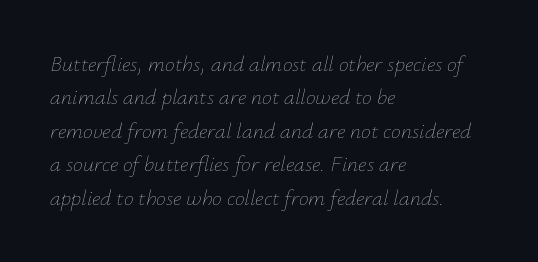
Q: Is the text bold? A: No.
Q: Is the text italic (slanted)? A: Yes, it leans right by about 12 degrees.
Q: Is the text underlined? A: No.
Q: How is the paragraph aligned? A: Left-aligned.
Q: Is the spacing between letters normal or unusually wide? A: Normal.
Q: Is the spacing between lines tight, normal or loose? A: Normal.
